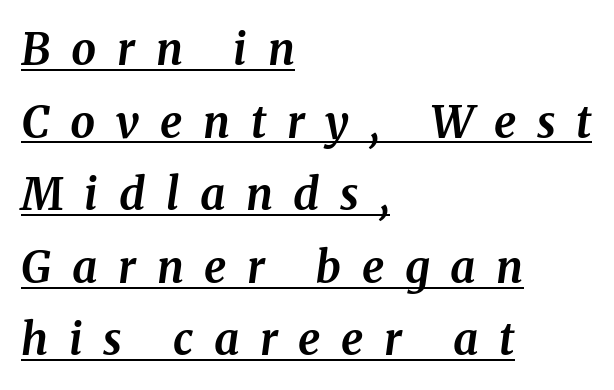
The image shows 44 px bold serif type, italic (leaning right); set left-aligned, normal line spacing (1.65x), unusually wide letter spacing (+0.47 em), underlined; medium stroke contrast and a medium x-height.
